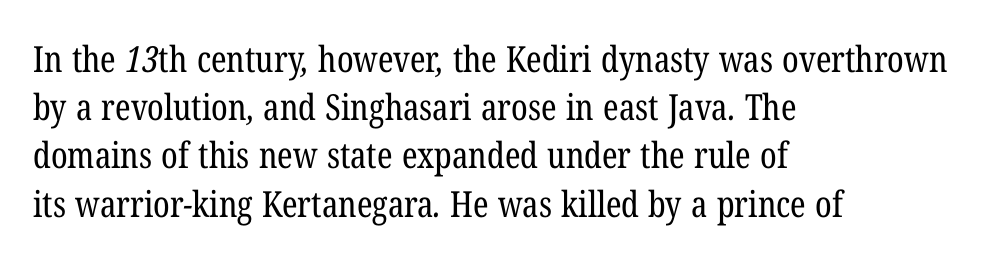
{"serif": "yes", "bold": "no", "weight": "regular", "width": "condensed", "stroke_contrast": "low", "x_height": "medium", "monospaced": "no", "underline": "no", "align": "left", "line_spacing": "normal", "line_spacing_ratio": 1.34, "letter_spacing": "normal", "letter_spacing_em": 0.0, "glyph_px": 36}
